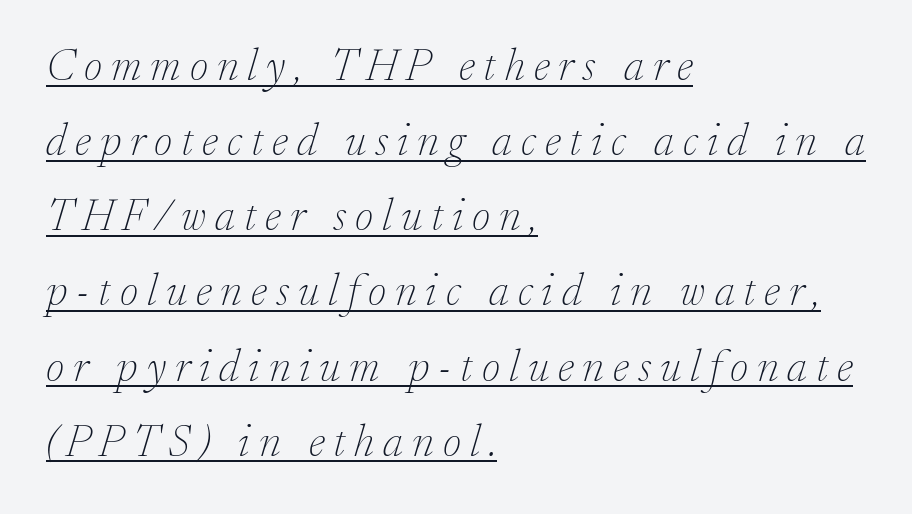
Observe the serifs anchoring each vertical stroke in this sample. These lines are set flush left with a ragged right edge. Emphasis-style slanted type is in use. Regarding leading, the lines here are spaced in the standard way.
